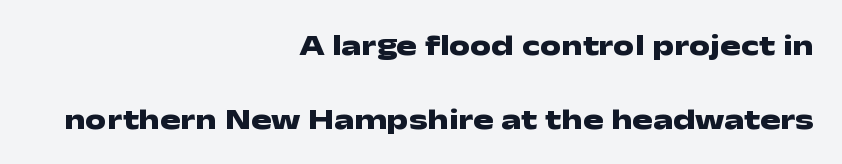
The image shows 30 px heavy, wide sans-serif type, upright; set right-aligned, loose line spacing (2.47x), normal letter spacing, not underlined; low stroke contrast and a medium x-height.
